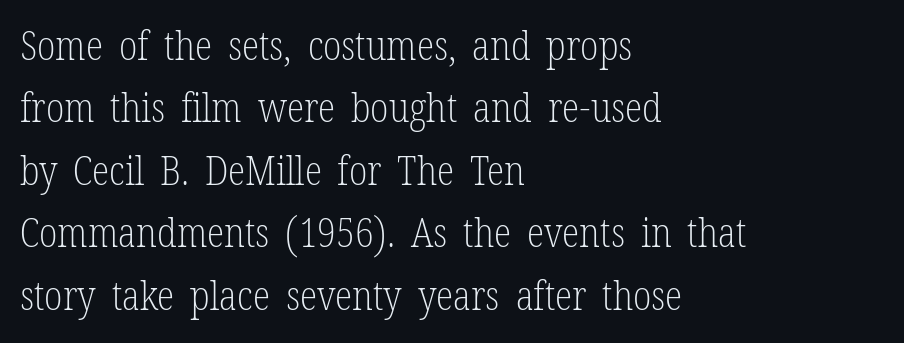
{"serif": "yes", "italic": "no", "bold": "no", "weight": "light", "width": "condensed", "stroke_contrast": "low", "x_height": "medium", "monospaced": "no", "underline": "no", "align": "left", "line_spacing": "normal", "line_spacing_ratio": 1.56, "letter_spacing": "normal", "letter_spacing_em": 0.0, "glyph_px": 40}
